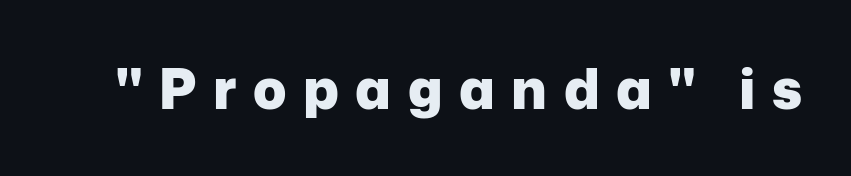
Q: Is the text bold? A: Yes.
Q: Is the text italic (slanted)? A: No, it is upright.
Q: Is the typeface a serif or a sans-serif typeface? A: Sans-serif.
Q: Is the text underlined? A: No.
Q: Is the spacing between letters normal or unusually wide? A: Unusually wide.
Q: Width (condensed, normal, or wide)? A: Normal.
Q: Stroke contrast? A: Low.
Q: x-height? A: Medium.
Q: Monospaced? A: No.
